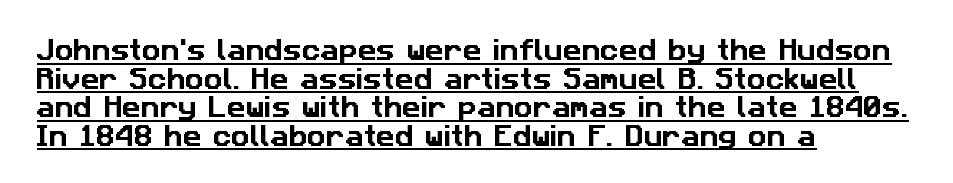
The image shows 23 px text type; set left-aligned, line spacing 1.24x, normal letter spacing, underlined.
